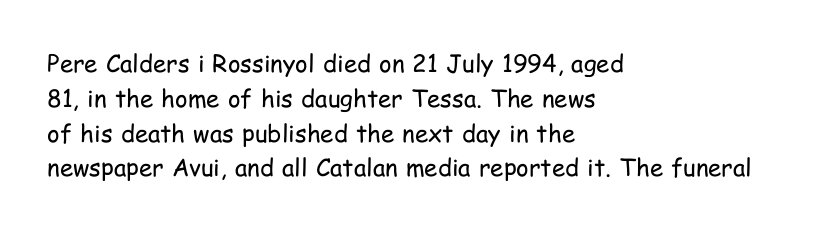
{"italic": "no", "bold": "no", "underline": "no", "align": "left", "line_spacing": "normal", "line_spacing_ratio": 1.45, "letter_spacing": "normal", "letter_spacing_em": 0.0, "glyph_px": 24}
